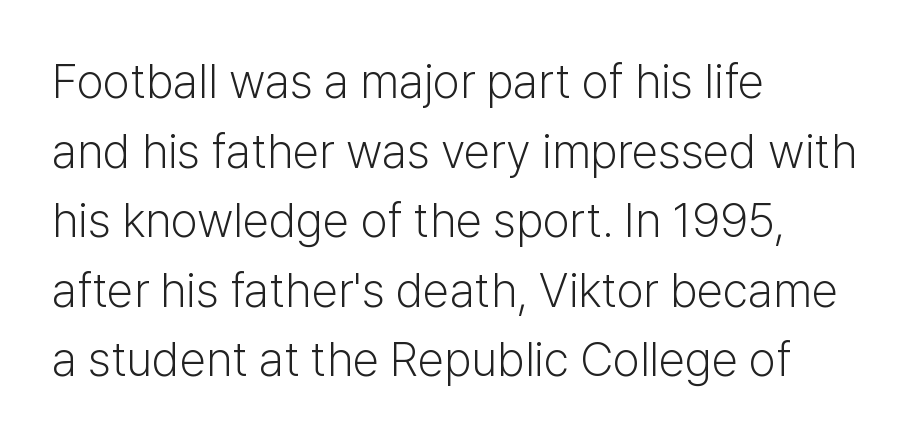
Honestly, there is no underline to notice here at all. Short and long lines alike share a common starting point at left. This sample uses an upright cut, with every glyph sitting square on the baseline. Students, note that the glyphs here touch the page at normal intervals.
